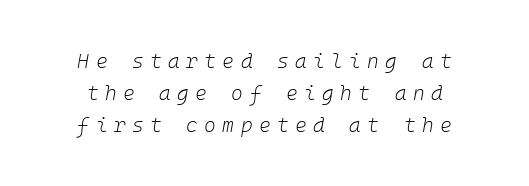
The image shows 20 px text type, italic (leaning right); set normal line spacing (1.59x), unusually wide letter spacing (+0.32 em), not underlined.
